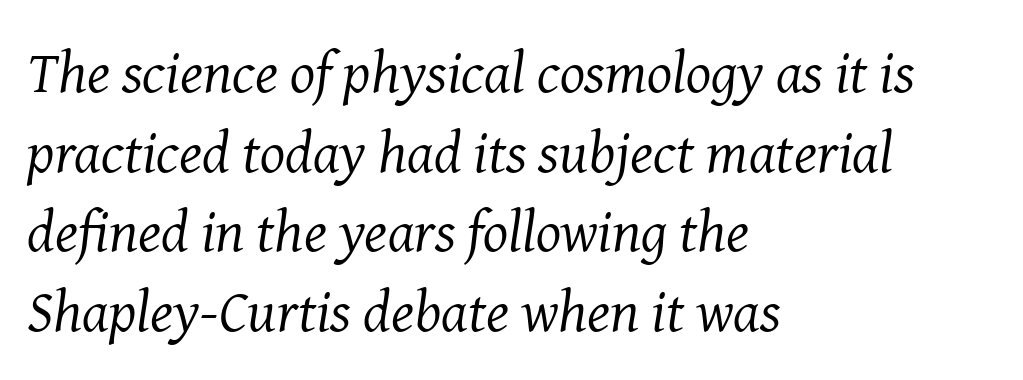
Q: Is the text bold? A: No.
Q: Is the text italic (slanted)? A: Yes, it leans right by about 8 degrees.
Q: Is the typeface a serif or a sans-serif typeface? A: Serif.
Q: Is the text underlined? A: No.
Q: How is the paragraph aligned? A: Left-aligned.
Q: Is the spacing between letters normal or unusually wide? A: Normal.
Q: Is the spacing between lines tight, normal or loose? A: Normal.
Q: Width (condensed, normal, or wide)? A: Normal.
Q: Stroke contrast? A: Medium.
Q: x-height? A: Medium.
Q: Monospaced? A: No.
